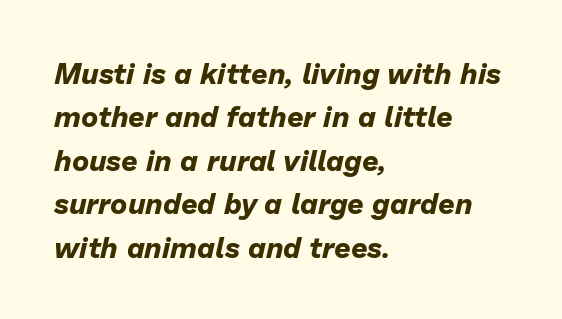
Q: Is the text bold? A: Yes.
Q: Is the text italic (slanted)? A: Yes, it leans right by about 13 degrees.
Q: Is the text underlined? A: No.
Q: How is the paragraph aligned? A: Left-aligned.
Q: Is the spacing between letters normal or unusually wide? A: Normal.
Q: Is the spacing between lines tight, normal or loose? A: Normal.
Q: Width (condensed, normal, or wide)? A: Normal.
Q: Stroke contrast? A: Low.
Q: x-height? A: Medium.
Q: Monospaced? A: No.
